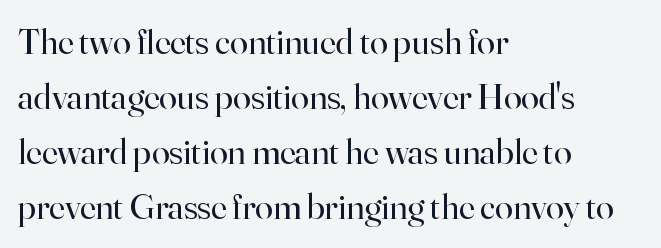
The image shows 36 px regular-weight serif type, upright; set left-aligned, normal line spacing (1.53x), normal letter spacing, not underlined; high stroke contrast and a small x-height.
